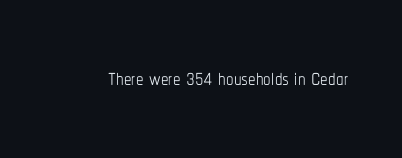
Q: Is the text bold? A: No.
Q: Is the text italic (slanted)? A: No, it is upright.
Q: Is the text underlined? A: No.
Q: Is the spacing between letters normal or unusually wide? A: Normal.
Q: Width (condensed, normal, or wide)? A: Condensed.
Q: Stroke contrast? A: Low.
Q: x-height? A: Medium.
Q: Monospaced? A: No.
